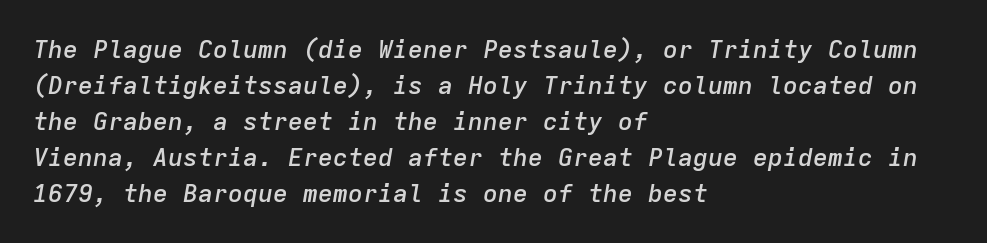
Q: Is the text bold? A: Semi-bold.
Q: Is the text italic (slanted)? A: Yes, it leans right by about 9 degrees.
Q: Is the text underlined? A: No.
Q: How is the paragraph aligned? A: Left-aligned.
Q: Is the spacing between letters normal or unusually wide? A: Normal.
Q: Is the spacing between lines tight, normal or loose? A: Normal.
